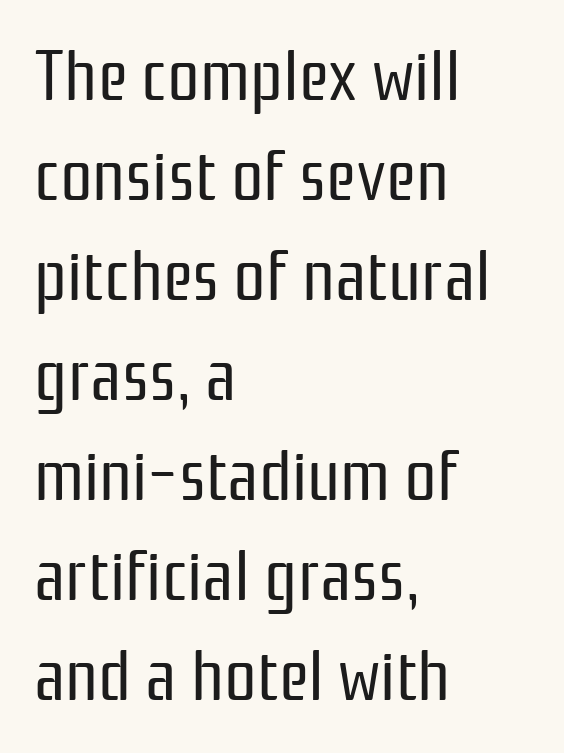
Type style note: lacks serifs. The lines sit at an ordinary, default distance from one another. The paragraph shown leans on its left margin. The lettering holds an erect, upright posture throughout.
